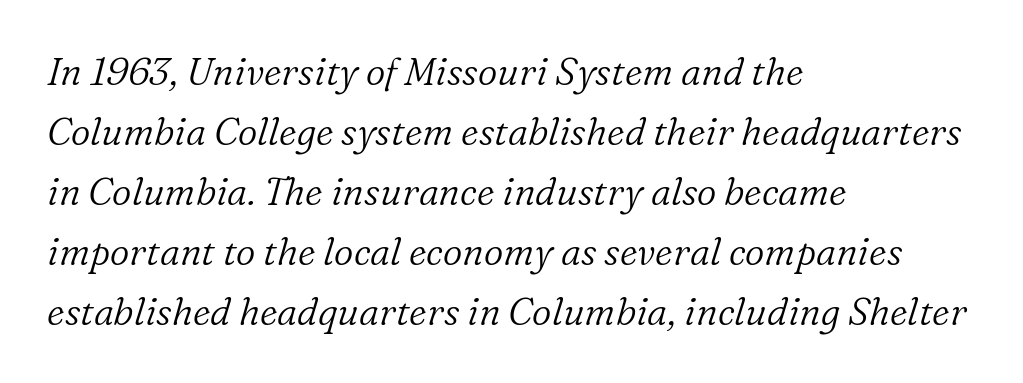
{"serif": "yes", "italic": "yes", "lean": "right", "slant_degrees": 16, "bold": "no", "weight": "light", "width": "normal", "stroke_contrast": "low", "x_height": "medium", "monospaced": "no", "underline": "no", "align": "left", "line_spacing": "normal", "line_spacing_ratio": 1.58, "letter_spacing": "normal", "letter_spacing_em": 0.0, "glyph_px": 38}
